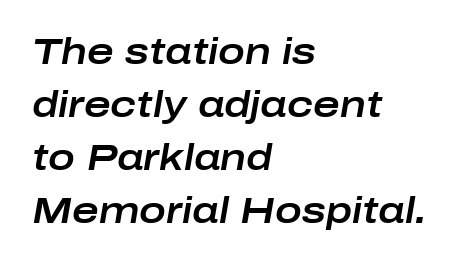
{"italic": "yes", "lean": "right", "slant_degrees": 10, "width": "wide", "stroke_contrast": "low", "x_height": "medium", "monospaced": "no", "underline": "no", "align": "left", "line_spacing": "normal", "line_spacing_ratio": 1.47, "letter_spacing": "normal", "letter_spacing_em": 0.0, "glyph_px": 36}
